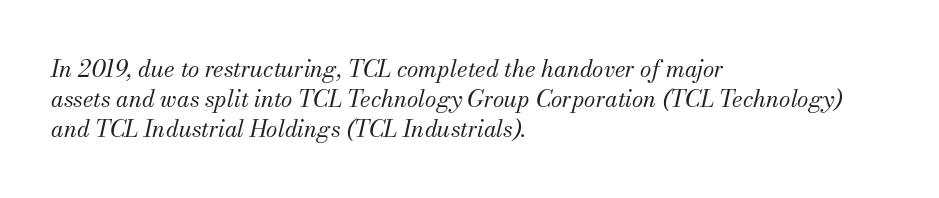
Q: Is the text bold? A: No.
Q: Is the text italic (slanted)? A: Yes, it leans right by about 13 degrees.
Q: Is the text underlined? A: No.
Q: How is the paragraph aligned? A: Left-aligned.
Q: Is the spacing between letters normal or unusually wide? A: Normal.
Q: Is the spacing between lines tight, normal or loose? A: Normal.
